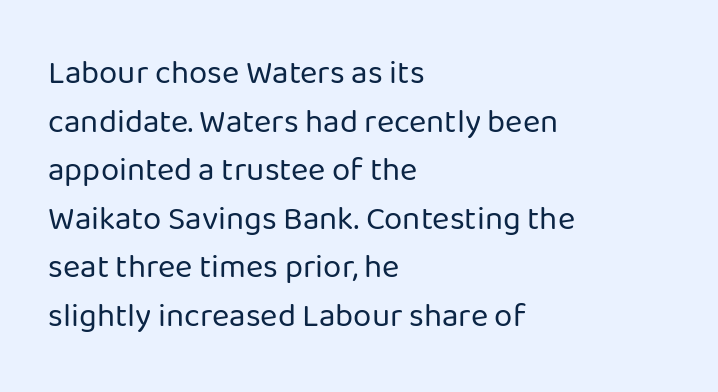
You can tell it's not italic because the verticals are truly vertical. On a weight scale, this lands at 450 or below. This rendering leaves character spacing at its baseline value. The letters advance in unequal steps, a hallmark of proportional type. Does the leading feel generous? No, just average.
